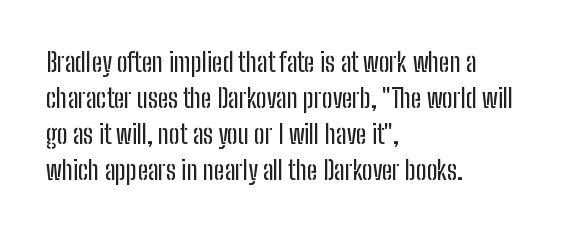
Q: Is the text italic (slanted)? A: No, it is upright.
Q: Is the text underlined? A: No.
Q: How is the paragraph aligned? A: Left-aligned.
Q: Is the spacing between letters normal or unusually wide? A: Normal.
Q: Is the spacing between lines tight, normal or loose? A: Normal.
